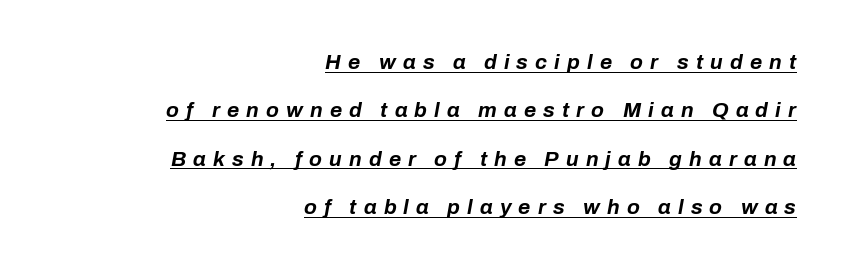
One-word summary of the alignment: right. Compared with undecorated copy, this sample adds a rule below the words. Interline gaps are noticeably wide in this sample. Is the type slanted? Yes — the strokes lean at a clear angle. Here the glyphs are tracked loosely, breaking word shapes into spaced letters.
